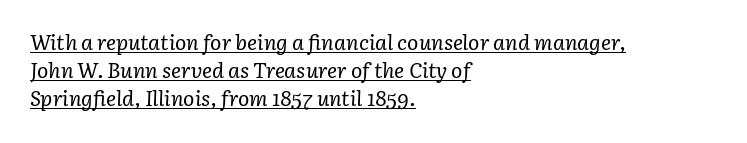
{"italic": "yes", "lean": "right", "slant_degrees": 3, "bold": "no", "underline": "yes", "align": "left", "line_spacing": "normal", "line_spacing_ratio": 1.34, "letter_spacing": "normal", "letter_spacing_em": 0.0, "glyph_px": 21}
